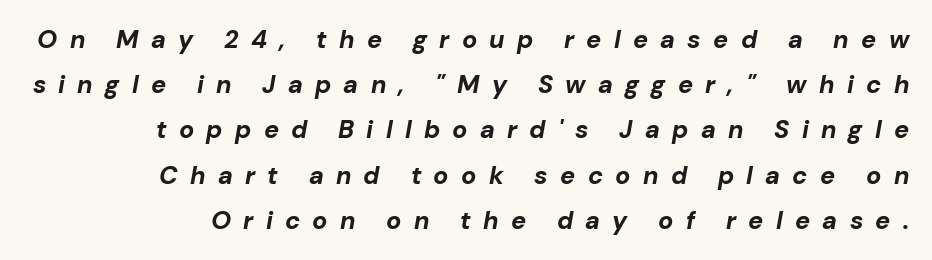
The image shows 25 px bold type, italic (leaning right); set right-aligned, line spacing 1.81x, unusually wide letter spacing (+0.49 em), not underlined.
